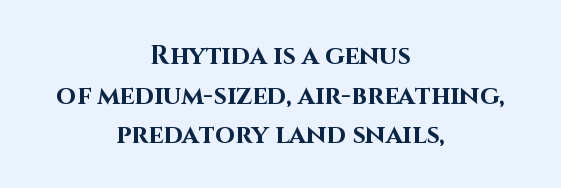
Nobody touched the tracking dial on this one. The leading is moderate, giving the passage an even texture. Descenders hang freely into open space. Each glyph is drawn with heavy, bold strokes.
